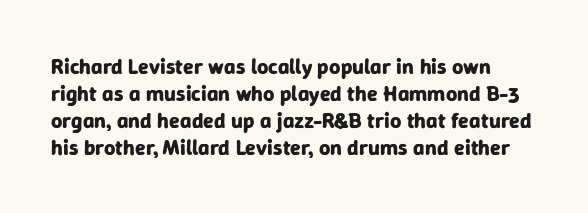
Strong, thick strokes mark this as bold type. Standard letterfit; no display-style spreading of the glyphs. The space directly below the letters is spotless. Every stem runs plumb, perpendicular to the baseline.
